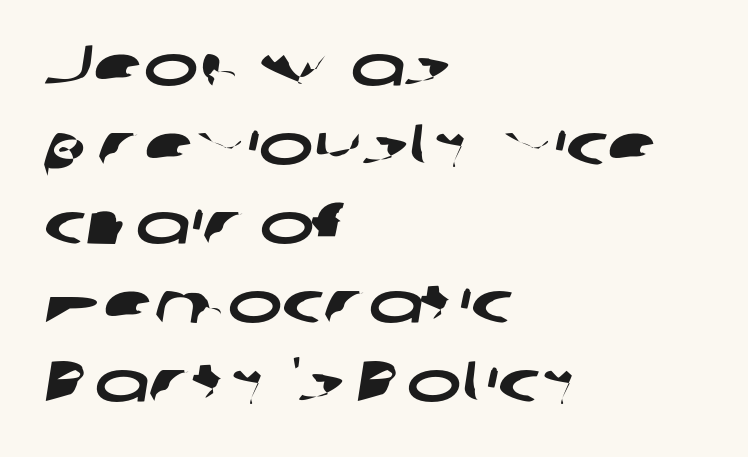
{"serif": "no", "width": "wide", "stroke_contrast": "low", "x_height": "medium", "monospaced": "no", "underline": "no", "align": "left", "line_spacing": "normal", "line_spacing_ratio": 1.36, "letter_spacing": "normal", "letter_spacing_em": 0.0, "glyph_px": 58}
